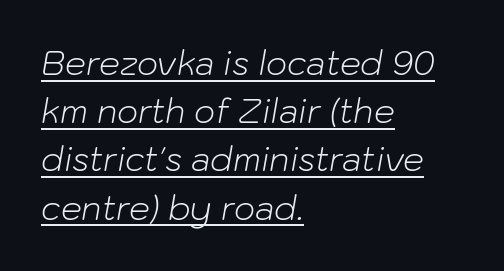
The image shows 33 px light type, italic (leaning right); set left-aligned, normal line spacing (1.46x), normal letter spacing, underlined; low stroke contrast and a medium x-height.
